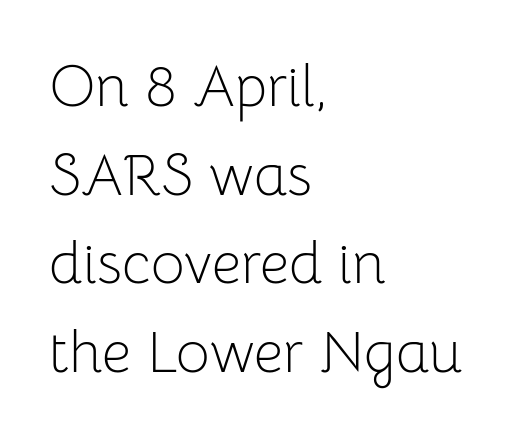
The image shows 58 px light sans-serif type, upright; set left-aligned, normal line spacing (1.53x), normal letter spacing, not underlined; low stroke contrast and a medium x-height.
